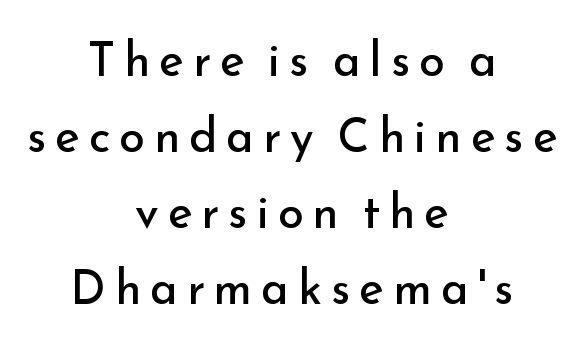
{"serif": "no", "italic": "no", "bold": "no", "weight": "regular", "width": "normal", "stroke_contrast": "low", "x_height": "small", "monospaced": "no", "underline": "no", "align": "center", "line_spacing": "normal", "line_spacing_ratio": 1.62, "glyph_px": 47}
